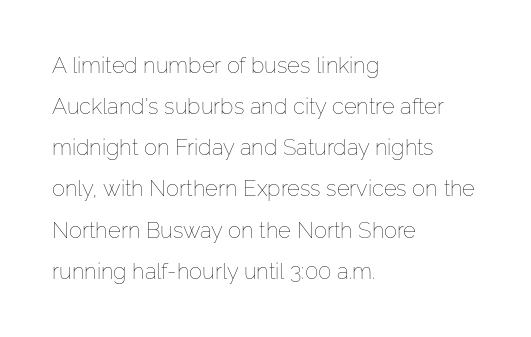
{"italic": "no", "bold": "no", "underline": "no", "align": "left", "line_spacing_ratio": 1.87, "letter_spacing": "normal", "letter_spacing_em": 0.0, "glyph_px": 22}
